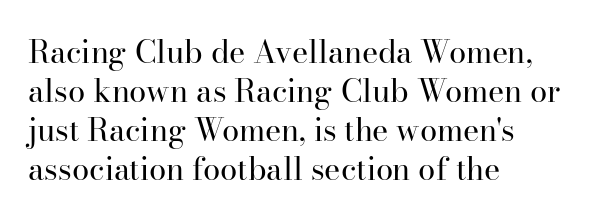
Q: Is the text bold? A: No.
Q: Is the text italic (slanted)? A: No, it is upright.
Q: Is the typeface a serif or a sans-serif typeface? A: Serif.
Q: Is the text underlined? A: No.
Q: How is the paragraph aligned? A: Left-aligned.
Q: Is the spacing between letters normal or unusually wide? A: Normal.
Q: Is the spacing between lines tight, normal or loose? A: Normal.
Q: Width (condensed, normal, or wide)? A: Normal.
Q: Stroke contrast? A: High.
Q: x-height? A: Small.
Q: Monospaced? A: No.
